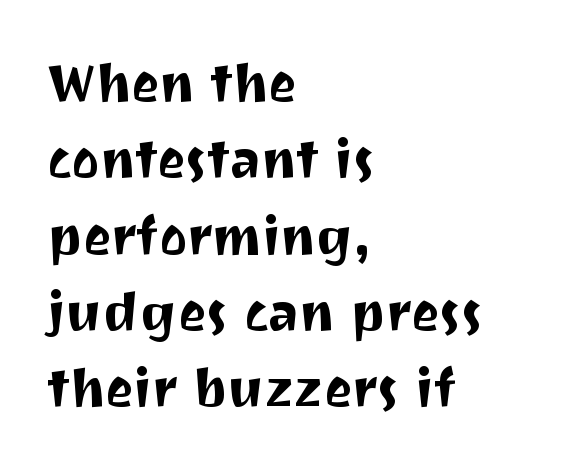
In terms of leading, this rendering sits right in the middle. The typography opts for an upright posture over an oblique one. There is no visible air inserted between adjacent glyphs. All the whitespace from short lines collects on the right.
